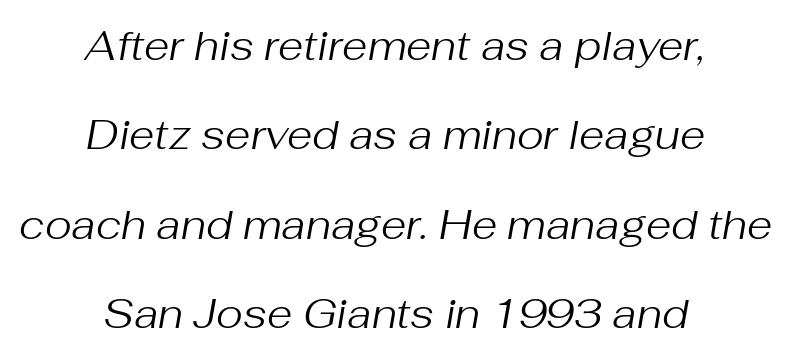
{"italic": "yes", "lean": "right", "slant_degrees": 10, "bold": "no", "weight": "regular", "width": "normal", "stroke_contrast": "medium", "x_height": "medium", "monospaced": "no", "underline": "no", "align": "center", "line_spacing": "loose", "line_spacing_ratio": 2.18, "letter_spacing": "normal", "letter_spacing_em": 0.0, "glyph_px": 41}
